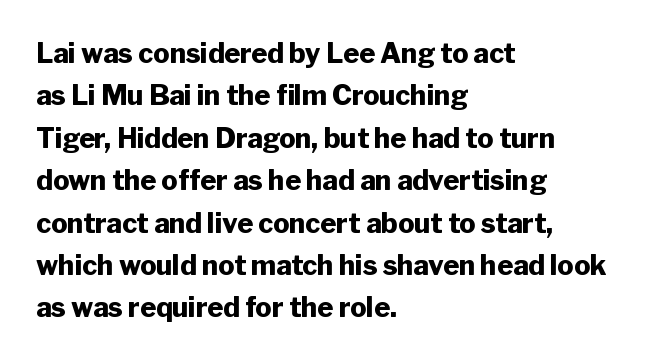
The image shows 27 px bold type, upright; set left-aligned, normal line spacing (1.57x), normal letter spacing, not underlined.
